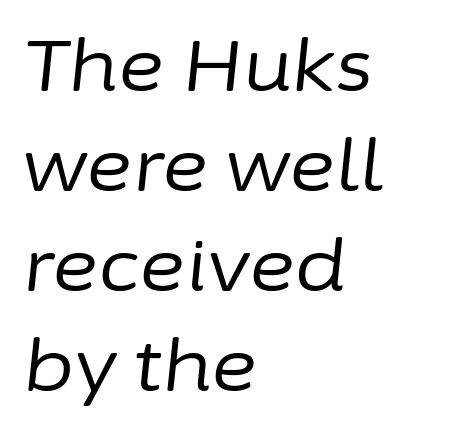
{"italic": "yes", "lean": "right", "slant_degrees": 6, "bold": "no", "weight": "regular", "width": "normal", "stroke_contrast": "low", "x_height": "medium", "monospaced": "no", "underline": "no", "align": "left", "line_spacing": "normal", "line_spacing_ratio": 1.41, "letter_spacing": "normal", "letter_spacing_em": 0.0, "glyph_px": 71}
